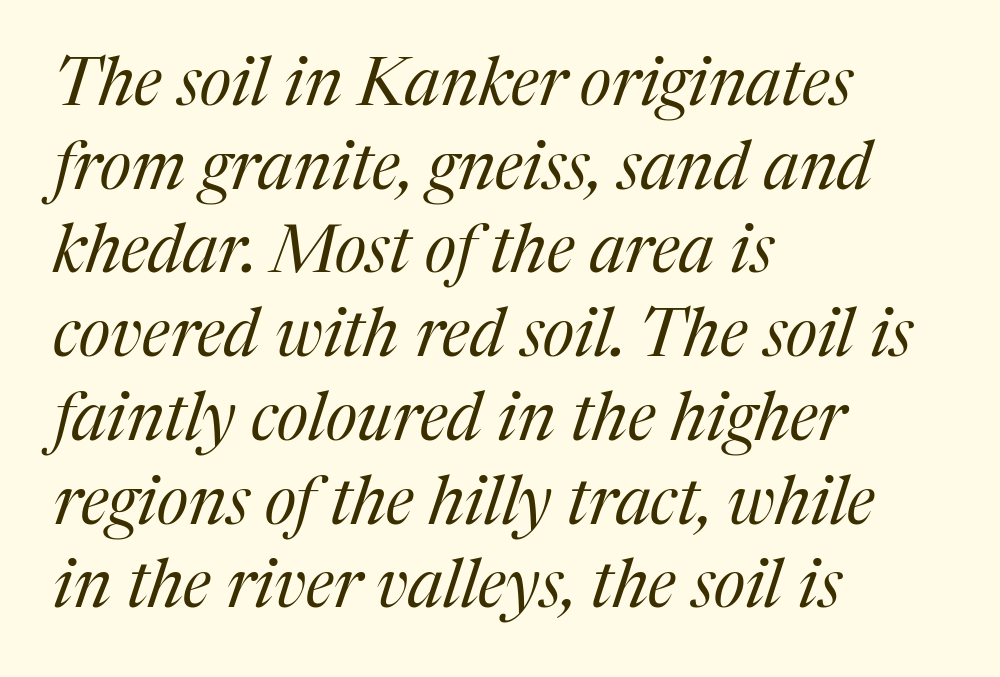
The glyphs are unaccompanied by any horizontal stroke below them. Slanted lettering throughout. Where is the straight margin? On the left. The rendering keeps characters at their native spacing. Heaviness? Minimal to ordinary, like unemphasized prose.
